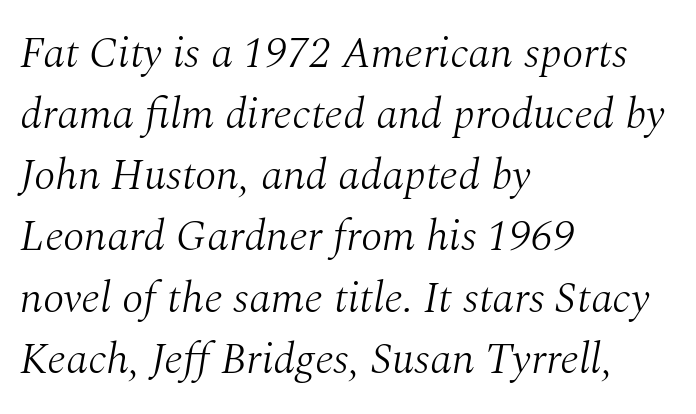
Q: Is the text bold? A: No.
Q: Is the text italic (slanted)? A: Yes, it leans right by about 10 degrees.
Q: Is the typeface a serif or a sans-serif typeface? A: Serif.
Q: Is the text underlined? A: No.
Q: How is the paragraph aligned? A: Left-aligned.
Q: Is the spacing between letters normal or unusually wide? A: Normal.
Q: Is the spacing between lines tight, normal or loose? A: Normal.
Q: Width (condensed, normal, or wide)? A: Normal.
Q: Stroke contrast? A: Medium.
Q: x-height? A: Medium.
Q: Monospaced? A: No.
